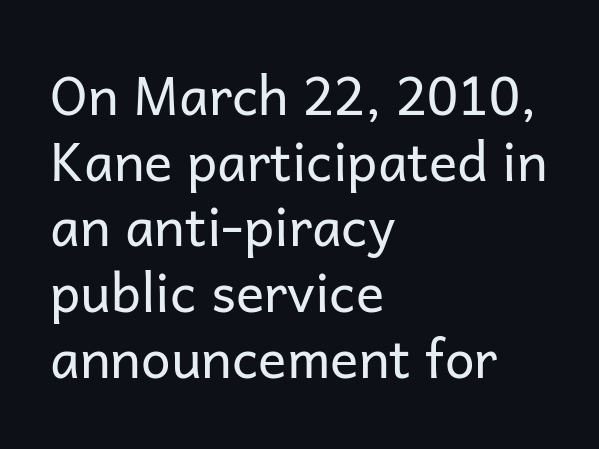
{"serif": "no", "italic": "no", "bold": "no", "weight": "regular", "width": "normal", "stroke_contrast": "low", "x_height": "medium", "monospaced": "no", "underline": "no", "align": "left", "line_spacing_ratio": 1.24, "letter_spacing": "normal", "letter_spacing_em": 0.0, "glyph_px": 53}
